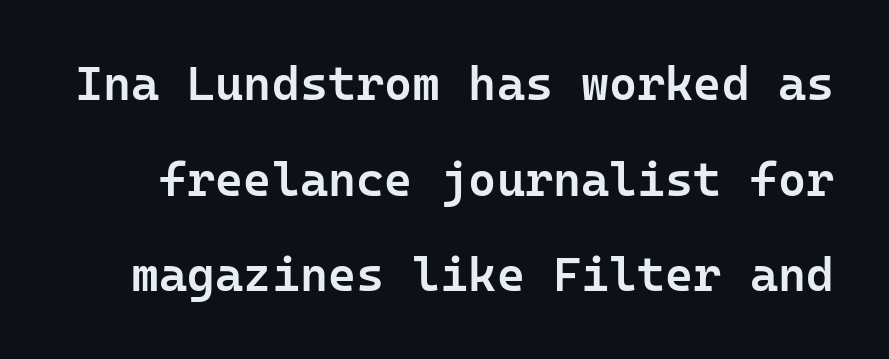
Q: Is the text bold? A: Semi-bold.
Q: Is the text italic (slanted)? A: No, it is upright.
Q: Is the typeface a serif or a sans-serif typeface? A: Sans-serif.
Q: Is the text underlined? A: No.
Q: Is the spacing between letters normal or unusually wide? A: Normal.
Q: Is the spacing between lines tight, normal or loose? A: Loose.
Q: Width (condensed, normal, or wide)? A: Normal.
Q: Stroke contrast? A: Low.
Q: x-height? A: Medium.
Q: Monospaced? A: Yes.
